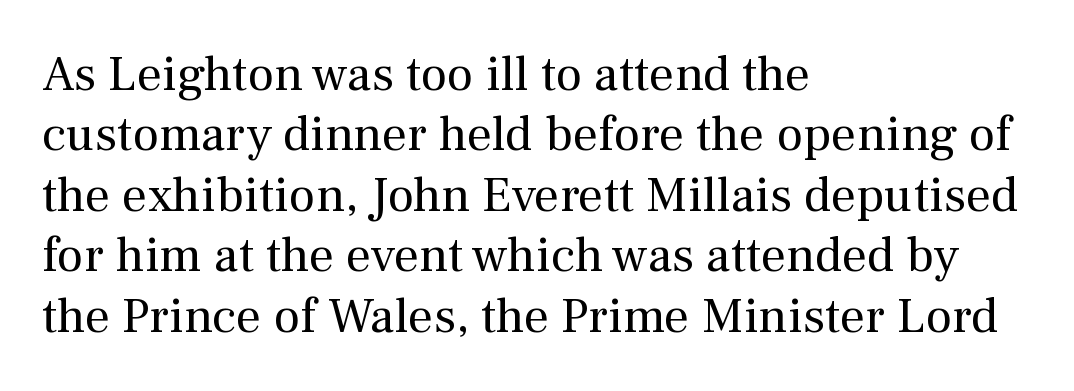
Do the letters lean? They stand straight. This rendering uses left alignment, leaving the right contour irregular. The passage shown is typed in a proportional face where columns would drift. Bold? No — there's no thickening of the strokes. Words appear dense and cohesive because spacing is normal.
